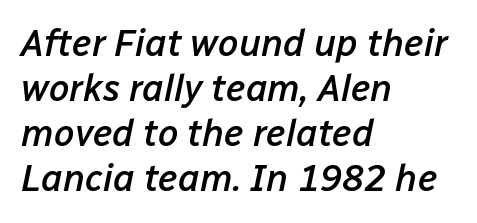
Q: Is the text bold? A: Semi-bold.
Q: Is the text italic (slanted)? A: Yes, it leans right by about 12 degrees.
Q: Is the text underlined? A: No.
Q: How is the paragraph aligned? A: Left-aligned.
Q: Is the spacing between letters normal or unusually wide? A: Normal.
Q: Width (condensed, normal, or wide)? A: Normal.
Q: Stroke contrast? A: Low.
Q: x-height? A: Medium.
Q: Monospaced? A: No.
